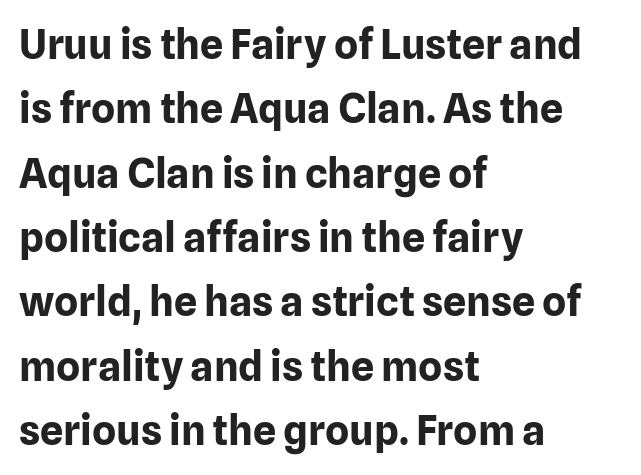
{"serif": "no", "italic": "no", "bold": "yes", "weight": "bold", "width": "normal", "stroke_contrast": "low", "x_height": "medium", "monospaced": "no", "underline": "no", "align": "left", "line_spacing": "normal", "line_spacing_ratio": 1.57, "letter_spacing": "normal", "letter_spacing_em": 0.0, "glyph_px": 41}
